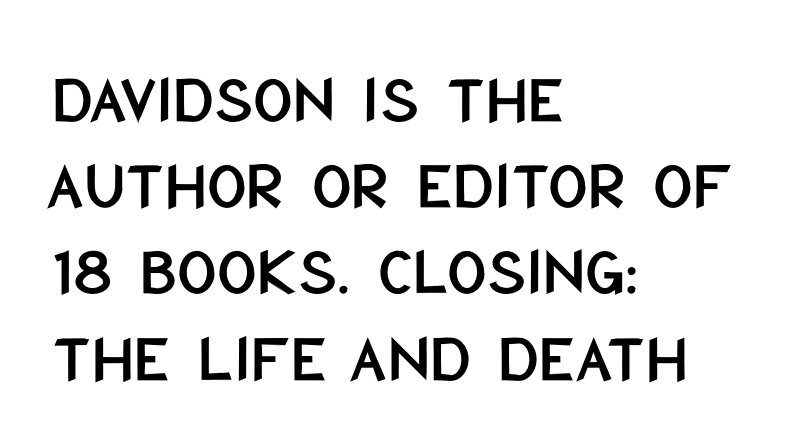
The image shows 69 px condensed sans-serif type, upright; set left-aligned, normal line spacing (1.25x), normal letter spacing, not underlined; low stroke contrast and a large x-height.
